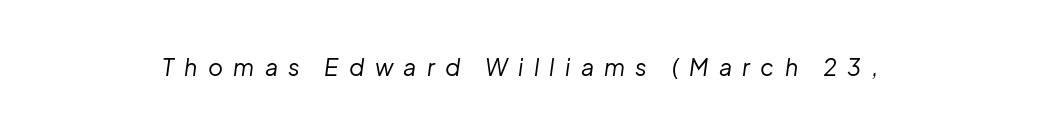
Q: Is the text bold? A: No.
Q: Is the text italic (slanted)? A: Yes, it leans right by about 8 degrees.
Q: Is the text underlined? A: No.
Q: Is the spacing between letters normal or unusually wide? A: Unusually wide.
